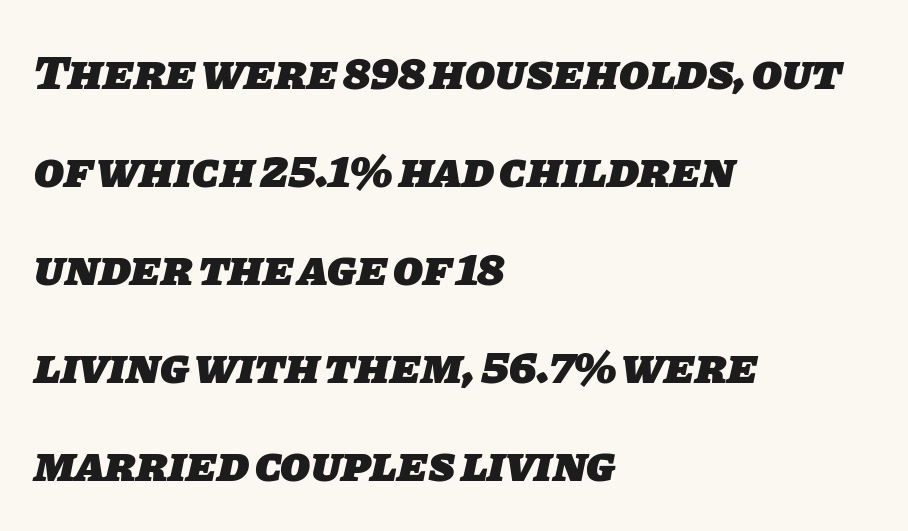
The image shows 49 px heavy type; set left-aligned, loose line spacing (2.0x), normal letter spacing, not underlined; low stroke contrast and a large x-height.
